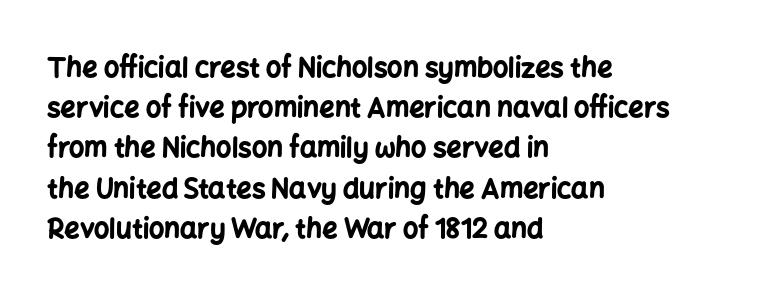
{"italic": "no", "bold": "yes", "underline": "no", "align": "left", "line_spacing": "normal", "line_spacing_ratio": 1.49, "letter_spacing": "normal", "letter_spacing_em": 0.0, "glyph_px": 27}
